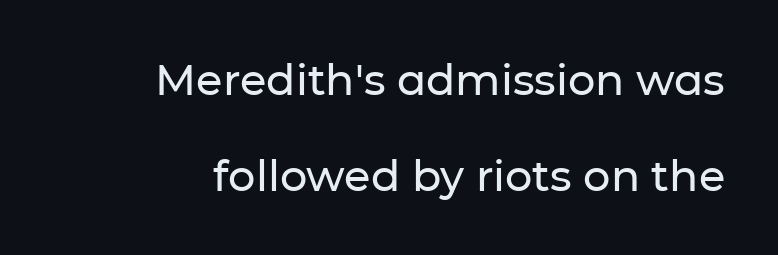
Q: Is the text italic (slanted)? A: No, it is upright.
Q: Is the typeface a serif or a sans-serif typeface? A: Sans-serif.
Q: Is the text underlined? A: No.
Q: How is the paragraph aligned? A: Right-aligned.
Q: Is the spacing between letters normal or unusually wide? A: Normal.
Q: Is the spacing between lines tight, normal or loose? A: Loose.
Q: Width (condensed, normal, or wide)? A: Normal.
Q: Stroke contrast? A: Low.
Q: x-height? A: Medium.
Q: Monospaced? A: No.
